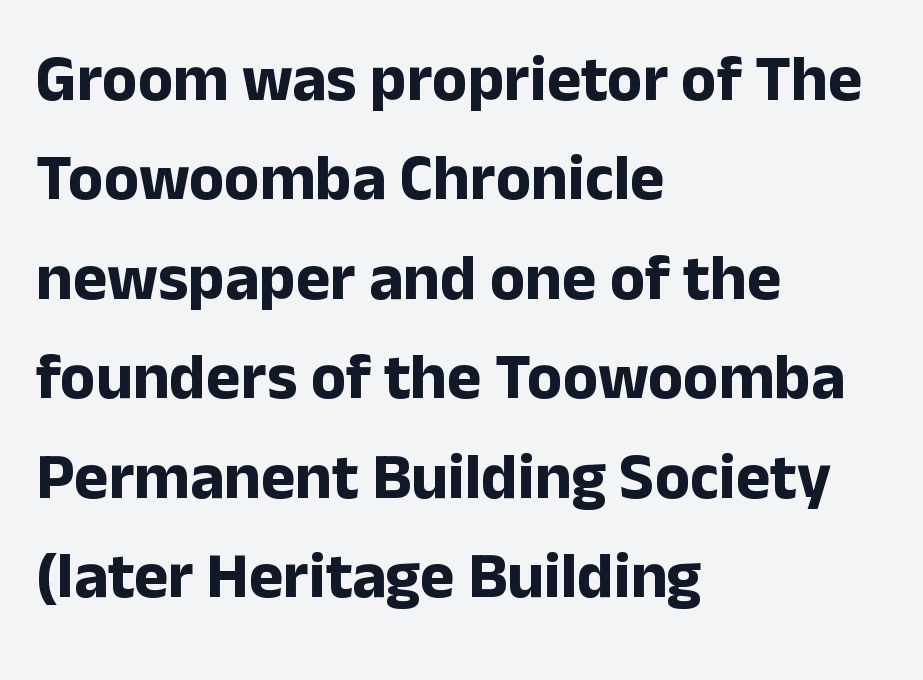
The letters stand straight up with perfectly vertical stems. The characters display no serif detailing; their extremities are plain. If you drew a ruler down the left edge, every line would touch it. Each glyph is drawn with heavy, bold strokes.
